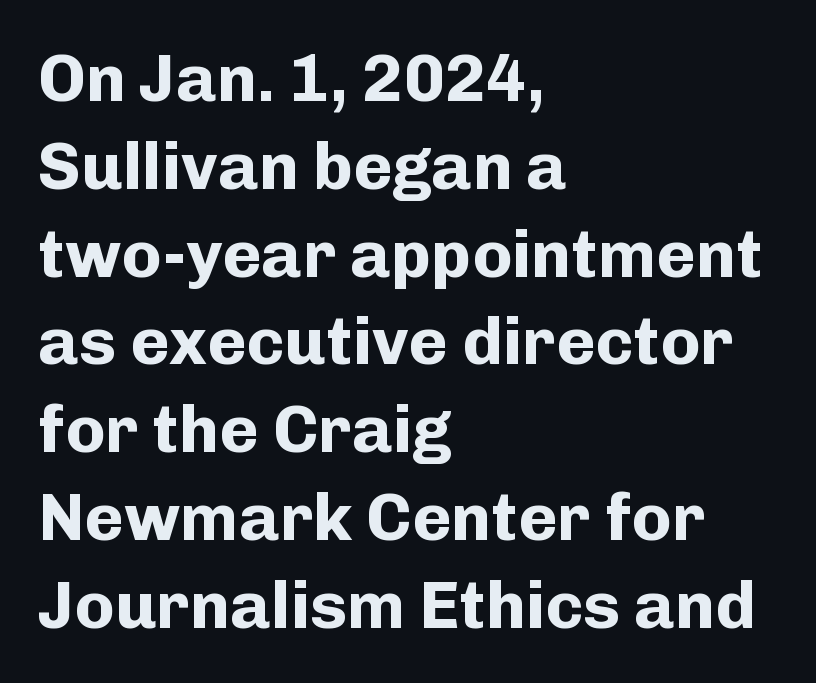
{"serif": "no", "italic": "no", "bold": "yes", "weight": "bold", "width": "normal", "stroke_contrast": "low", "x_height": "medium", "monospaced": "no", "underline": "no", "align": "left", "line_spacing": "normal", "line_spacing_ratio": 1.31, "letter_spacing": "normal", "letter_spacing_em": 0.0, "glyph_px": 67}
